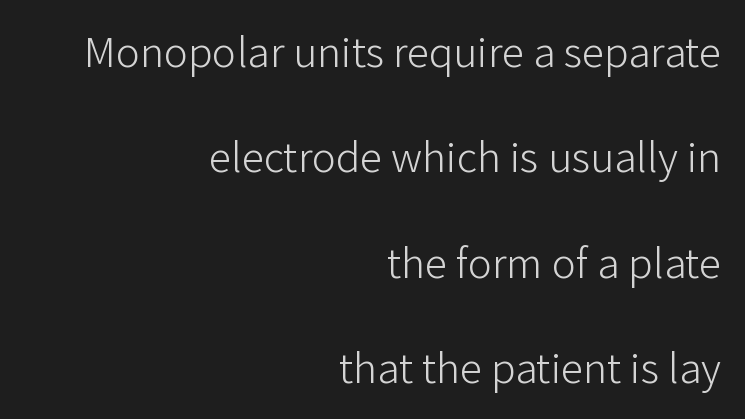
{"serif": "no", "italic": "no", "bold": "no", "weight": "light", "width": "normal", "stroke_contrast": "low", "x_height": "medium", "monospaced": "no", "underline": "no", "align": "right", "line_spacing": "loose", "line_spacing_ratio": 2.34, "letter_spacing": "normal", "letter_spacing_em": 0.0, "glyph_px": 45}
